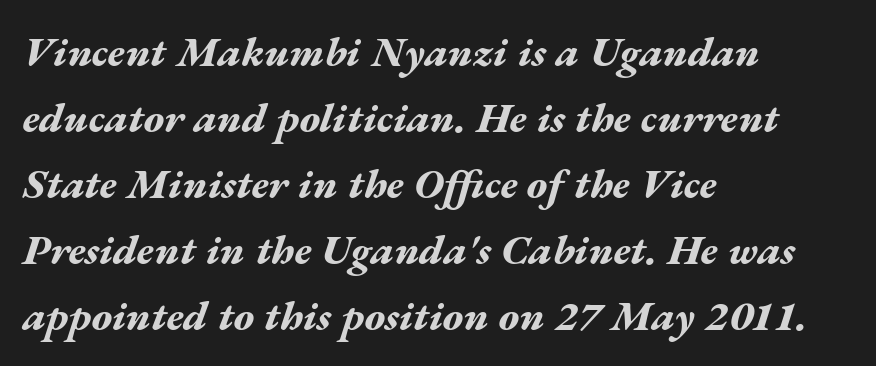
The sample has been set heavy, in full bold. This block has exactly the height ordinary leading produces. Is the block centered? No — it sits flush against the left margin. Yep, that's italic — everything's leaning. Descenders are the only things crossing below the line.
